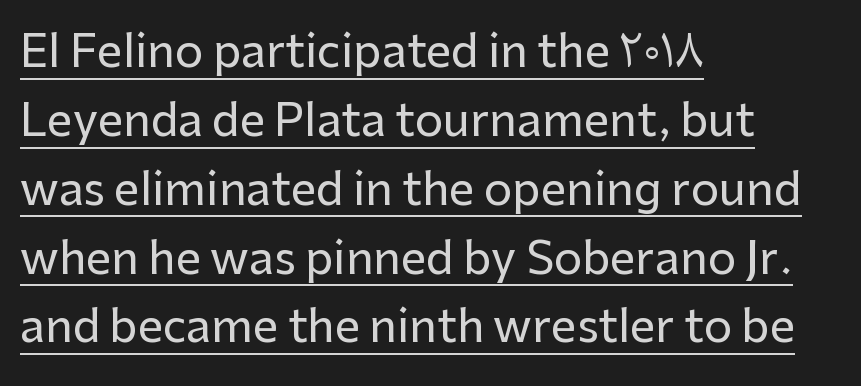
Check the space under the baseline: a stroke is drawn there. Leading matches the norm, producing a regular column. When letters stand straight like this, we call the style roman or upright. Notice how the passage keeps a crisp vertical edge on the left only.
